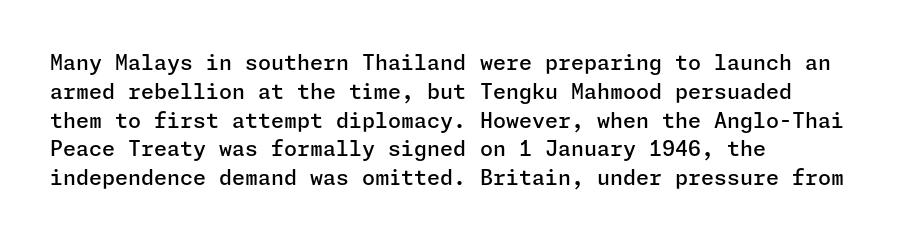
The image shows 21 px text type, upright; set left-aligned, normal line spacing (1.37x), normal letter spacing, not underlined.
